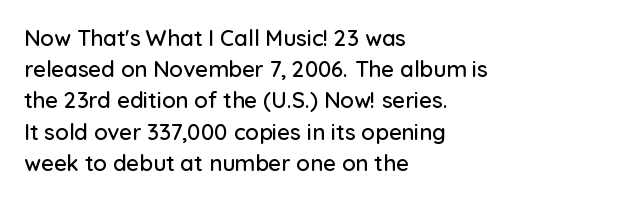
The image shows 22 px text type, upright; set left-aligned, normal line spacing (1.42x), normal letter spacing, not underlined.
